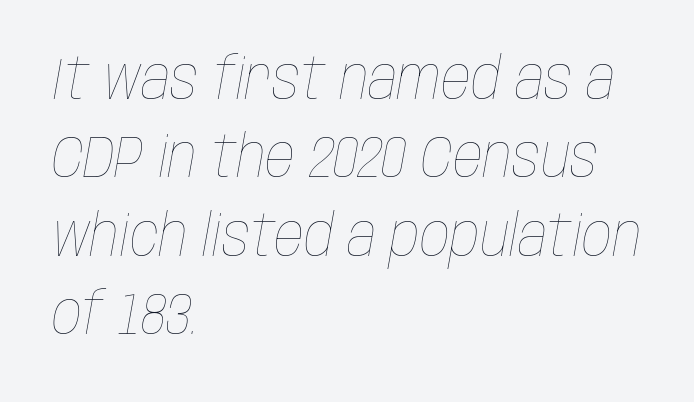
Q: Is the text bold? A: No.
Q: Is the text italic (slanted)? A: Yes, it leans right by about 10 degrees.
Q: Is the text underlined? A: No.
Q: How is the paragraph aligned? A: Left-aligned.
Q: Is the spacing between letters normal or unusually wide? A: Normal.
Q: Is the spacing between lines tight, normal or loose? A: Normal.
Q: Width (condensed, normal, or wide)? A: Condensed.
Q: Stroke contrast? A: Low.
Q: x-height? A: Large.
Q: Monospaced? A: No.
